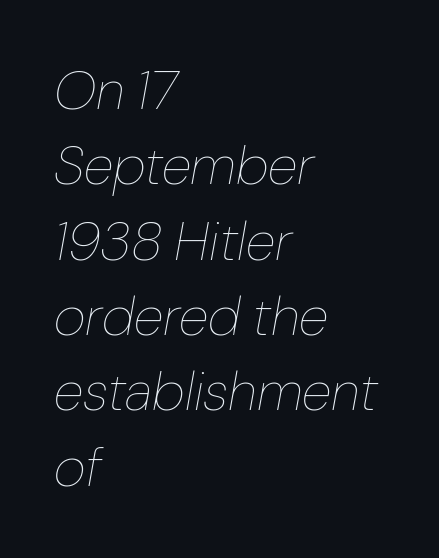
The image shows 55 px thin type, italic (leaning right); set left-aligned, normal line spacing (1.37x), normal letter spacing, not underlined; low stroke contrast and a medium x-height.
